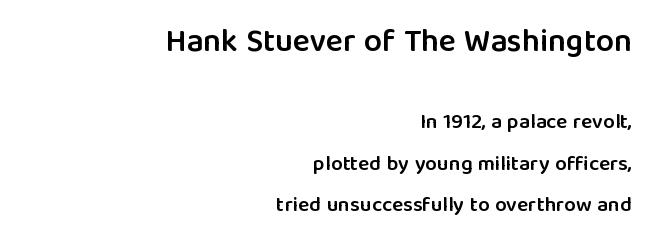
{"serif": "no", "italic": "no", "bold": "semi", "weight": "semibold", "width": "normal", "stroke_contrast": "low", "x_height": "medium", "monospaced": "no", "underline": "no", "align": "right", "line_spacing": "loose", "line_spacing_ratio": 1.98, "letter_spacing": "normal", "letter_spacing_em": 0.0, "larger_block": "first", "size_ratio": 1.52, "glyph_px": 32}
